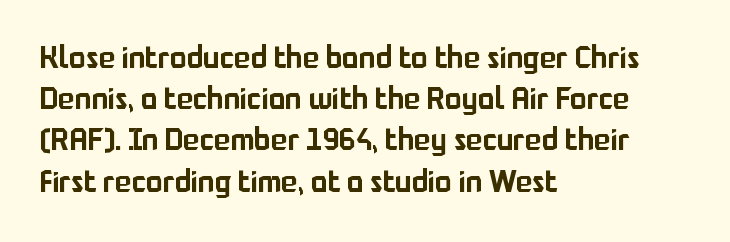
The image shows 31 px sans-serif type, upright; set left-aligned, normal line spacing (1.33x), normal letter spacing, not underlined; low stroke contrast and a medium x-height.
